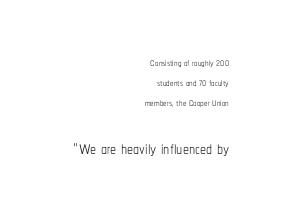
{"italic": "no", "bold": "no", "underline": "no", "align": "right", "line_spacing": "normal", "line_spacing_ratio": 1.43, "letter_spacing": "normal", "letter_spacing_em": 0.0, "larger_block": "second", "size_ratio": 1.71, "glyph_px": 24}
